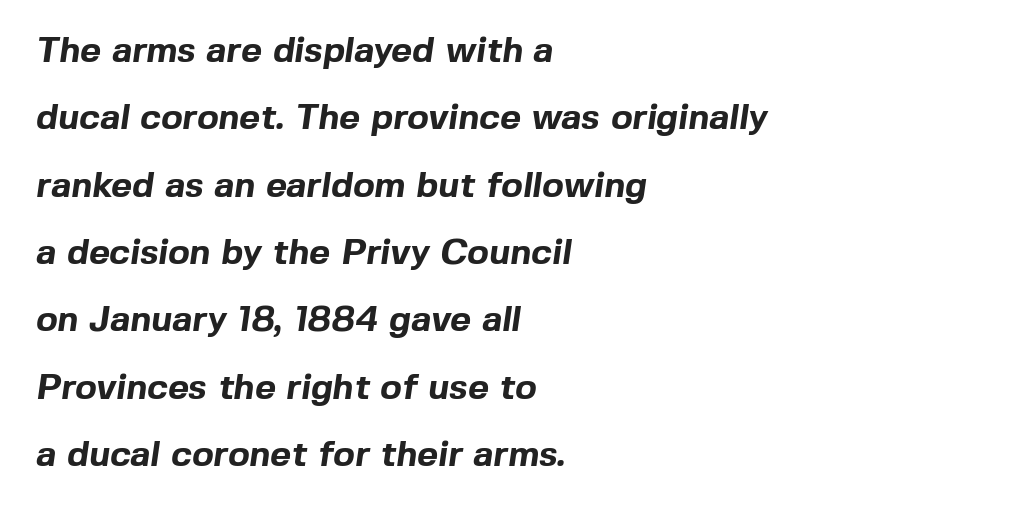
The image shows 36 px bold sans-serif type; set left-aligned, line spacing 1.87x, normal letter spacing, not underlined; a medium x-height.
